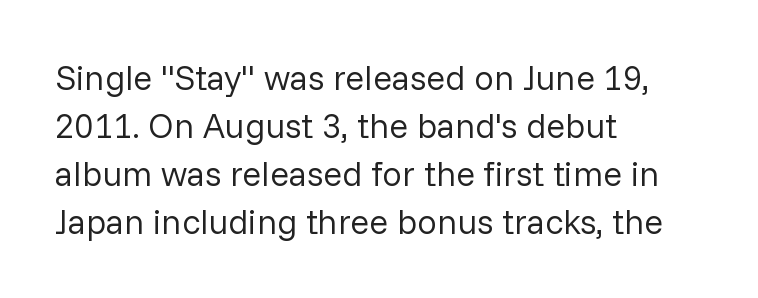
Q: Is the text bold? A: No.
Q: Is the text italic (slanted)? A: No, it is upright.
Q: Is the typeface a serif or a sans-serif typeface? A: Sans-serif.
Q: Is the text underlined? A: No.
Q: How is the paragraph aligned? A: Left-aligned.
Q: Is the spacing between letters normal or unusually wide? A: Normal.
Q: Is the spacing between lines tight, normal or loose? A: Normal.
Q: Width (condensed, normal, or wide)? A: Normal.
Q: Stroke contrast? A: Low.
Q: x-height? A: Medium.
Q: Monospaced? A: No.
